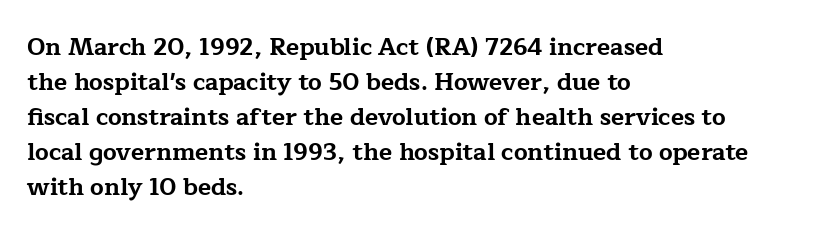
{"italic": "no", "bold": "yes", "underline": "no", "align": "left", "line_spacing": "normal", "line_spacing_ratio": 1.46, "letter_spacing": "normal", "letter_spacing_em": 0.0, "glyph_px": 24}
